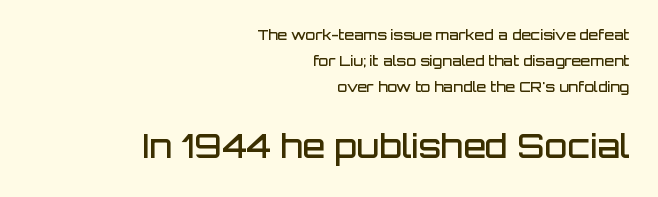
Q: Is the text bold? A: Semi-bold.
Q: Is the text italic (slanted)? A: No, it is upright.
Q: Is the typeface a serif or a sans-serif typeface? A: Sans-serif.
Q: Is the text underlined? A: No.
Q: How is the paragraph aligned? A: Right-aligned.
Q: Is the spacing between letters normal or unusually wide? A: Normal.
Q: Which block of text is set in a larger size, the first (top) or the second (bottom)? A: The second (bottom) one.
Q: Width (condensed, normal, or wide)? A: Normal.
Q: Stroke contrast? A: Low.
Q: x-height? A: Large.
Q: Monospaced? A: No.
